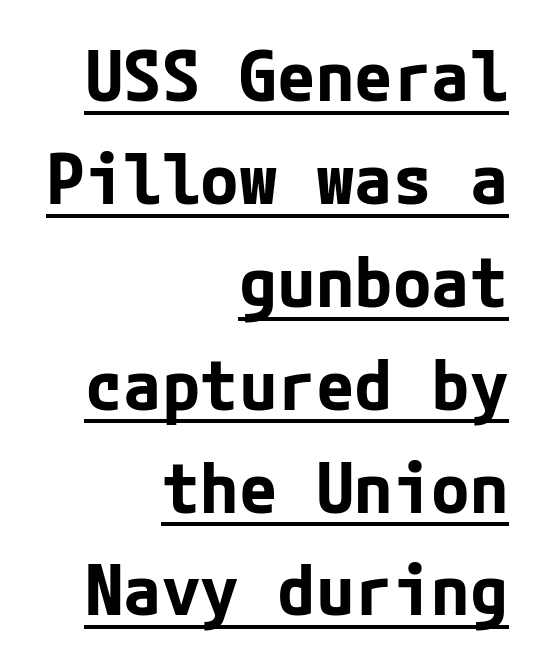
The image shows 70 px bold sans-serif type, upright; set right-aligned, normal line spacing (1.47x), normal letter spacing, underlined; low stroke contrast and a medium x-height.
